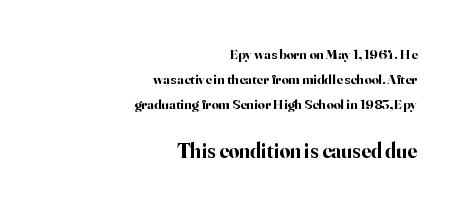
The image shows 21 px bold type, upright; set right-aligned, line spacing 1.78x, normal letter spacing, not underlined; the second (bottom) block is 1.5x larger.
